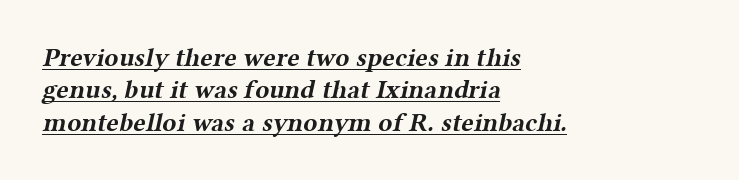
Q: Is the text bold? A: Yes.
Q: Is the text underlined? A: Yes.
Q: How is the paragraph aligned? A: Left-aligned.
Q: Is the spacing between letters normal or unusually wide? A: Normal.
Q: Is the spacing between lines tight, normal or loose? A: Normal.
